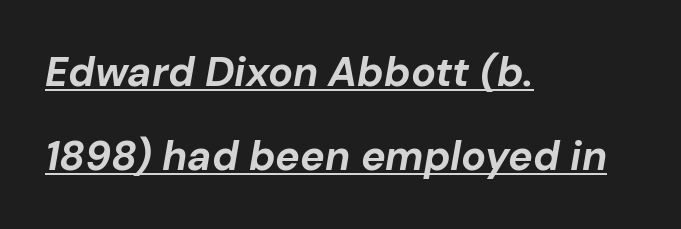
{"italic": "yes", "lean": "right", "slant_degrees": 10, "bold": "yes", "weight": "bold", "width": "normal", "stroke_contrast": "low", "x_height": "medium", "monospaced": "no", "underline": "yes", "align": "left", "line_spacing": "loose", "line_spacing_ratio": 2.06, "letter_spacing": "normal", "letter_spacing_em": 0.0, "glyph_px": 41}
